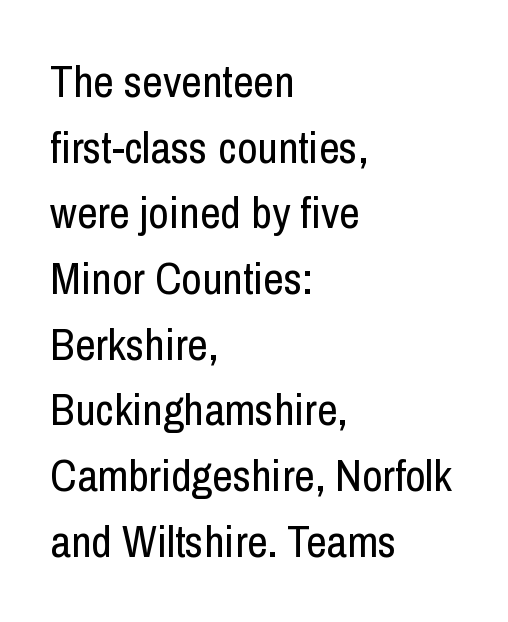
The image shows 45 px regular-weight, condensed sans-serif type, upright; set left-aligned, normal line spacing (1.46x), normal letter spacing, not underlined; low stroke contrast and a medium x-height.
